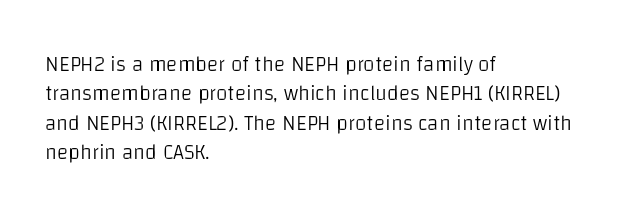
A clean baseline with only descenders dipping below it. If you drew a line through each stem, it would be perfectly vertical. Honestly, the row spacing looks completely unremarkable. Is this a heavy cut? Hardly; it is regular or lighter.
